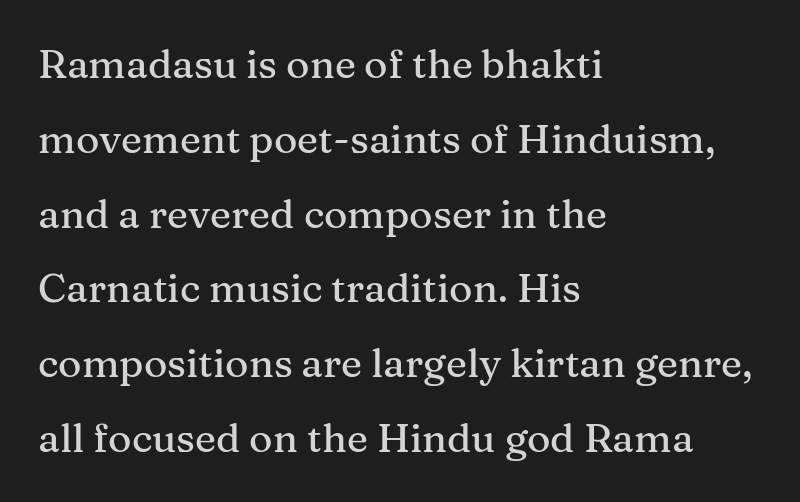
The image shows 40 px serif type, upright; set left-aligned, line spacing 1.87x, normal letter spacing, not underlined; medium stroke contrast and a medium x-height.
